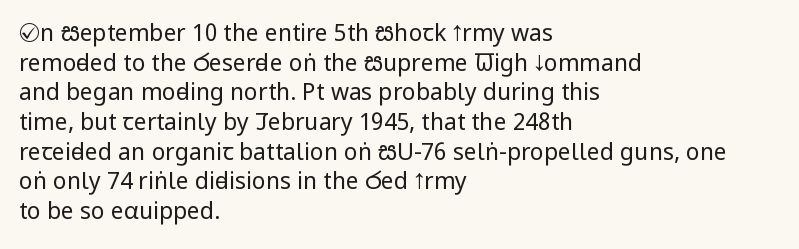
{"italic": "no", "bold": "no", "underline": "no", "align": "left", "line_spacing": "normal", "line_spacing_ratio": 1.29, "letter_spacing": "normal", "letter_spacing_em": 0.0, "glyph_px": 23}
